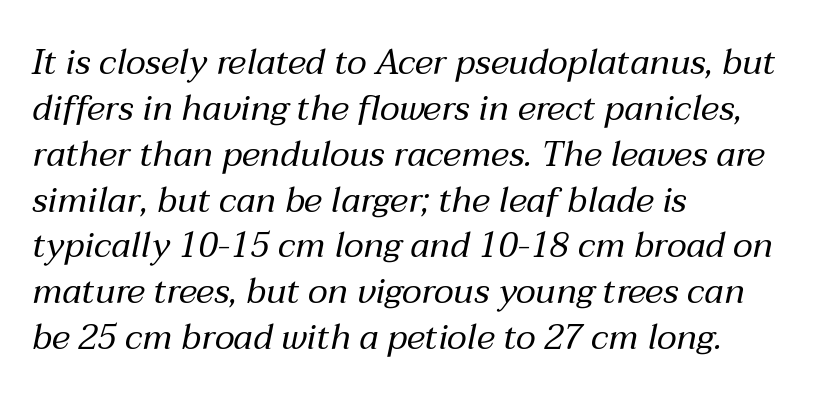
The image shows 35 px regular-weight type, italic (leaning right); set left-aligned, normal line spacing (1.31x), normal letter spacing, not underlined; medium stroke contrast and a medium x-height.
